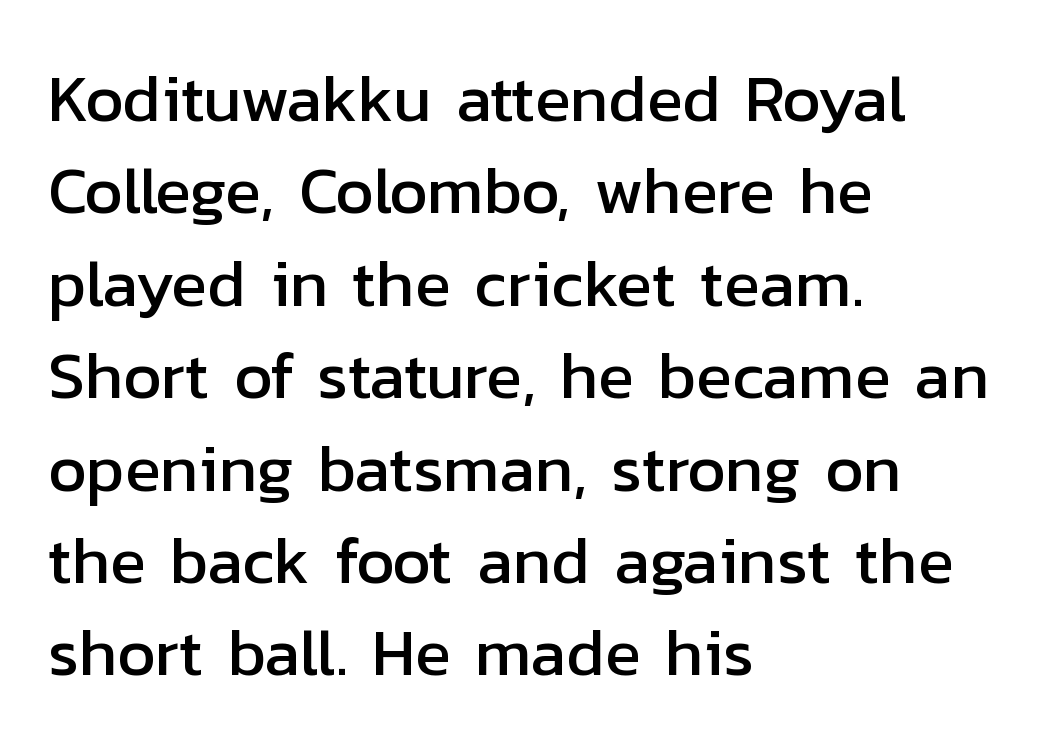
The image shows 66 px sans-serif type, upright; set left-aligned, normal line spacing (1.4x), normal letter spacing, not underlined; low stroke contrast and a medium x-height.
